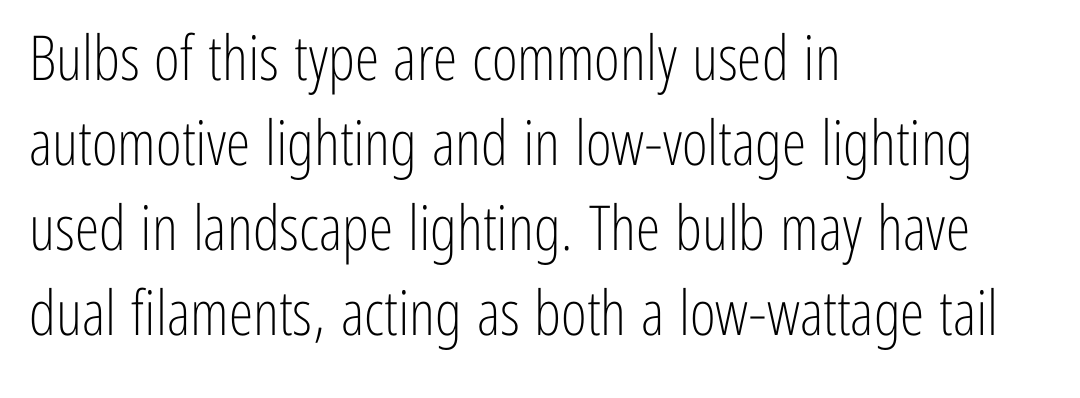
The image shows 62 px light, condensed sans-serif type, upright; set left-aligned, normal line spacing (1.37x), normal letter spacing, not underlined; low stroke contrast and a medium x-height.
